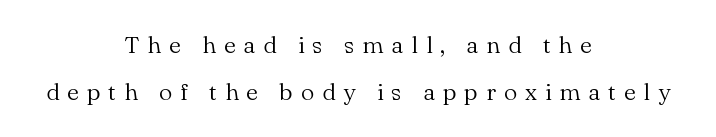
{"italic": "no", "bold": "no", "underline": "no", "align": "center", "line_spacing": "loose", "line_spacing_ratio": 1.96, "letter_spacing": "wide", "letter_spacing_em": 0.33, "glyph_px": 24}
